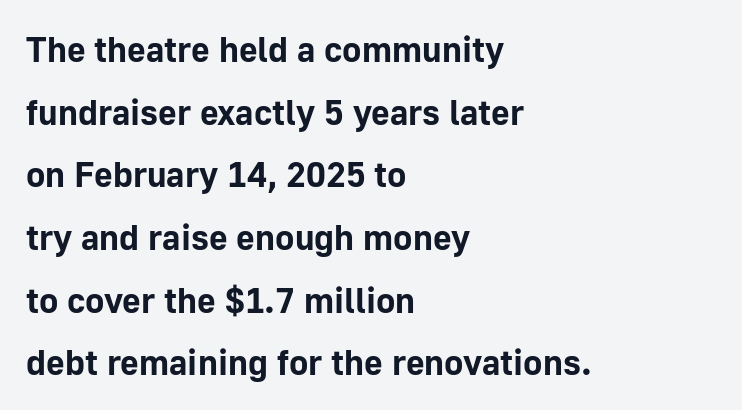
{"serif": "no", "italic": "no", "bold": "yes", "weight": "bold", "width": "normal", "stroke_contrast": "low", "x_height": "medium", "monospaced": "no", "underline": "no", "align": "left", "line_spacing_ratio": 1.74, "letter_spacing": "normal", "letter_spacing_em": 0.0, "glyph_px": 36}
